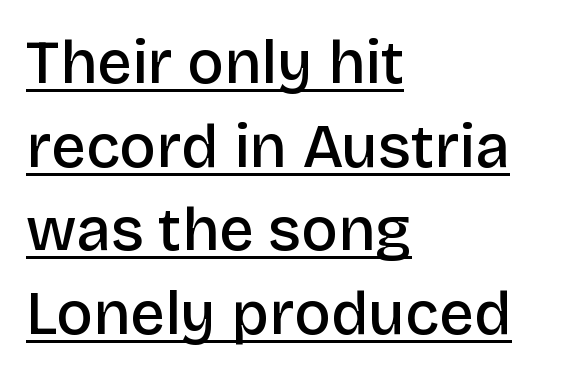
Q: Is the text bold? A: Semi-bold.
Q: Is the text italic (slanted)? A: No, it is upright.
Q: Is the typeface a serif or a sans-serif typeface? A: Sans-serif.
Q: Is the text underlined? A: Yes.
Q: How is the paragraph aligned? A: Left-aligned.
Q: Is the spacing between letters normal or unusually wide? A: Normal.
Q: Is the spacing between lines tight, normal or loose? A: Normal.
Q: Width (condensed, normal, or wide)? A: Normal.
Q: Stroke contrast? A: Low.
Q: x-height? A: Large.
Q: Monospaced? A: No.
